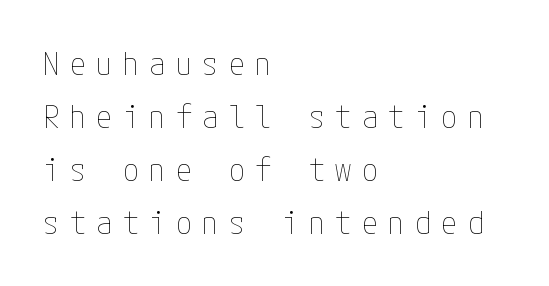
{"italic": "no", "bold": "no", "weight": "thin", "width": "condensed", "stroke_contrast": "low", "x_height": "medium", "underline": "no", "align": "left", "line_spacing": "normal", "line_spacing_ratio": 1.66, "letter_spacing": "wide", "letter_spacing_em": 0.33, "glyph_px": 32}
